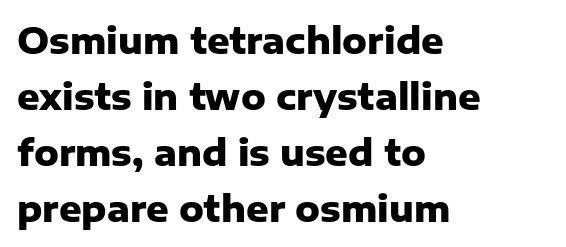
Q: Is the text bold? A: Yes.
Q: Is the text italic (slanted)? A: No, it is upright.
Q: Is the typeface a serif or a sans-serif typeface? A: Sans-serif.
Q: Is the text underlined? A: No.
Q: How is the paragraph aligned? A: Left-aligned.
Q: Is the spacing between letters normal or unusually wide? A: Normal.
Q: Is the spacing between lines tight, normal or loose? A: Normal.
Q: Width (condensed, normal, or wide)? A: Normal.
Q: Stroke contrast? A: Low.
Q: x-height? A: Medium.
Q: Monospaced? A: No.
